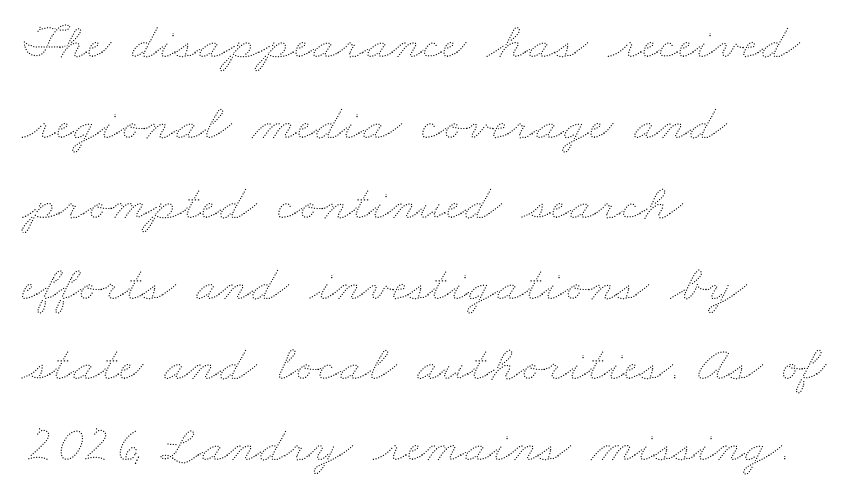
Q: Is the text bold? A: No.
Q: Is the text underlined? A: No.
Q: How is the paragraph aligned? A: Left-aligned.
Q: Is the spacing between letters normal or unusually wide? A: Normal.
Q: Is the spacing between lines tight, normal or loose? A: Normal.
Q: Width (condensed, normal, or wide)? A: Wide.
Q: Stroke contrast? A: Medium.
Q: x-height? A: Small.
Q: Monospaced? A: No.
